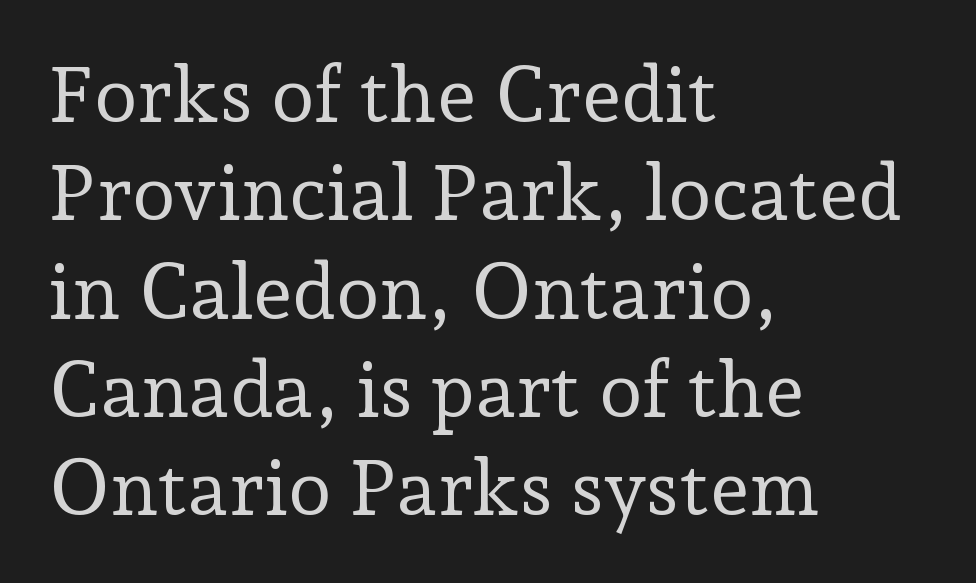
The image shows 78 px regular-weight serif type, upright; set left-aligned, normal line spacing (1.26x), normal letter spacing, not underlined; low stroke contrast and a medium x-height.
